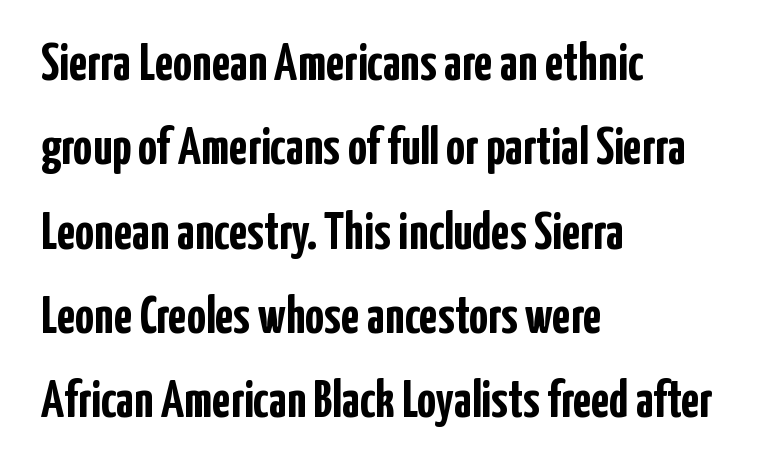
The image shows 53 px semibold, condensed sans-serif type, upright; set left-aligned, normal line spacing (1.59x), normal letter spacing, not underlined; low stroke contrast and a medium x-height.
